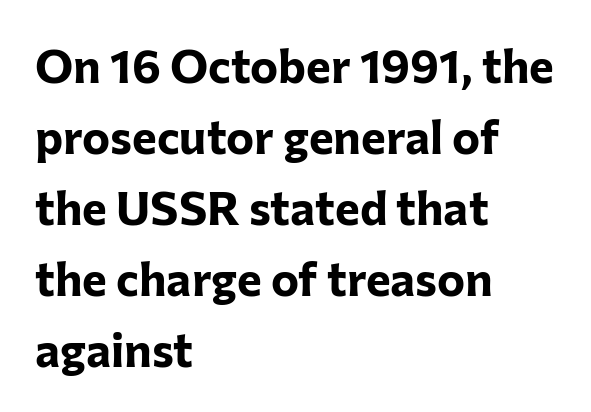
Q: Is the text bold? A: Yes.
Q: Is the text italic (slanted)? A: No, it is upright.
Q: Is the typeface a serif or a sans-serif typeface? A: Sans-serif.
Q: Is the text underlined? A: No.
Q: How is the paragraph aligned? A: Left-aligned.
Q: Is the spacing between letters normal or unusually wide? A: Normal.
Q: Is the spacing between lines tight, normal or loose? A: Normal.
Q: Width (condensed, normal, or wide)? A: Normal.
Q: Stroke contrast? A: Low.
Q: x-height? A: Medium.
Q: Monospaced? A: No.
